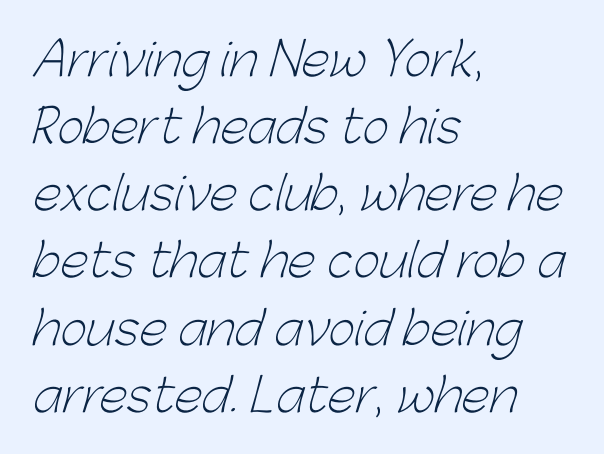
Q: Is the text bold? A: No.
Q: Is the typeface a serif or a sans-serif typeface? A: Sans-serif.
Q: Is the text underlined? A: No.
Q: How is the paragraph aligned? A: Left-aligned.
Q: Is the spacing between letters normal or unusually wide? A: Normal.
Q: Is the spacing between lines tight, normal or loose? A: Normal.
Q: Width (condensed, normal, or wide)? A: Normal.
Q: Stroke contrast? A: Low.
Q: x-height? A: Medium.
Q: Monospaced? A: No.
